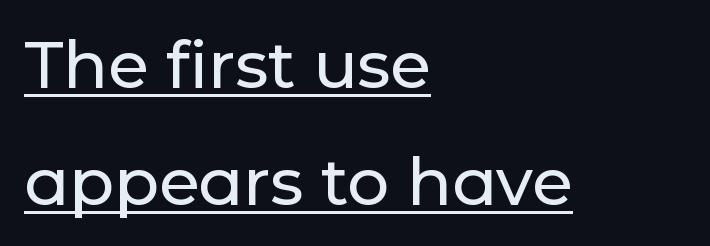
{"serif": "no", "italic": "no", "width": "normal", "stroke_contrast": "low", "x_height": "medium", "monospaced": "no", "underline": "yes", "align": "left", "line_spacing_ratio": 1.77, "letter_spacing": "normal", "letter_spacing_em": 0.0, "glyph_px": 66}
